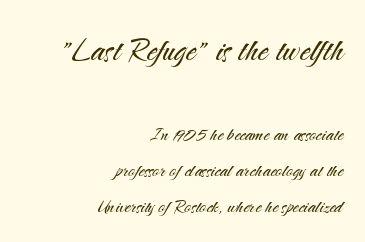
The image shows 41 px light sans-serif type; set right-aligned, normal line spacing (1.55x), normal letter spacing, not underlined; the first (top) block is 1.78x larger; medium stroke contrast and a small x-height.
